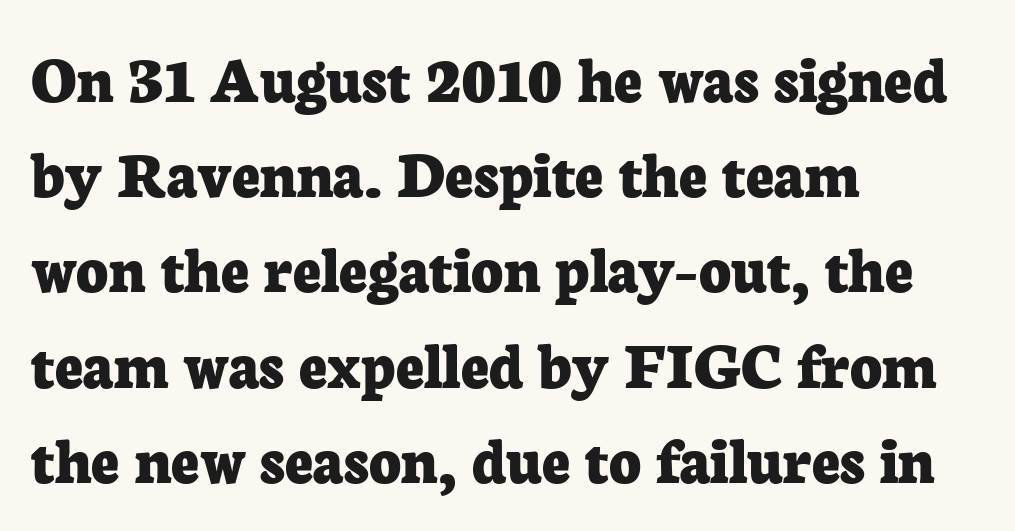
{"serif": "yes", "italic": "no", "bold": "yes", "weight": "bold", "width": "normal", "stroke_contrast": "low", "x_height": "medium", "monospaced": "no", "underline": "no", "align": "left", "line_spacing": "normal", "line_spacing_ratio": 1.38, "letter_spacing": "normal", "letter_spacing_em": 0.0, "glyph_px": 69}
